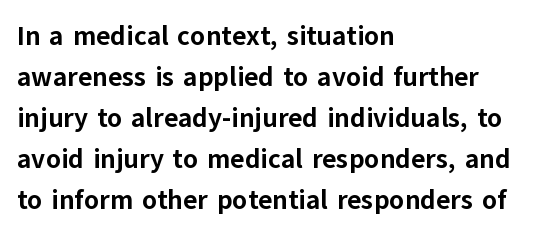
Line beginnings align vertically; line endings do not. Between one letter and the next there's only the usual sliver of space. Notice how descenders clear the ascenders below comfortably — that's standard leading. Does the lettering tilt? It doesn't — this is upright. Letters rest on an invisible, unmarked baseline.
